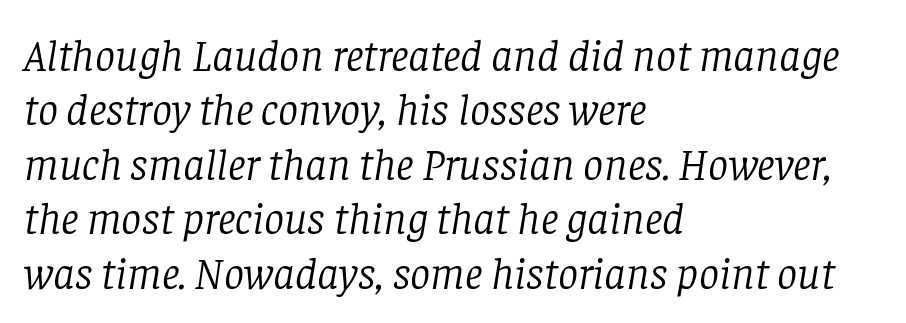
Q: Is the text bold? A: No.
Q: Is the text italic (slanted)? A: Yes, it leans right by about 8 degrees.
Q: Is the typeface a serif or a sans-serif typeface? A: Serif.
Q: Is the text underlined? A: No.
Q: How is the paragraph aligned? A: Left-aligned.
Q: Is the spacing between letters normal or unusually wide? A: Normal.
Q: Width (condensed, normal, or wide)? A: Normal.
Q: Stroke contrast? A: Low.
Q: x-height? A: Large.
Q: Monospaced? A: No.
